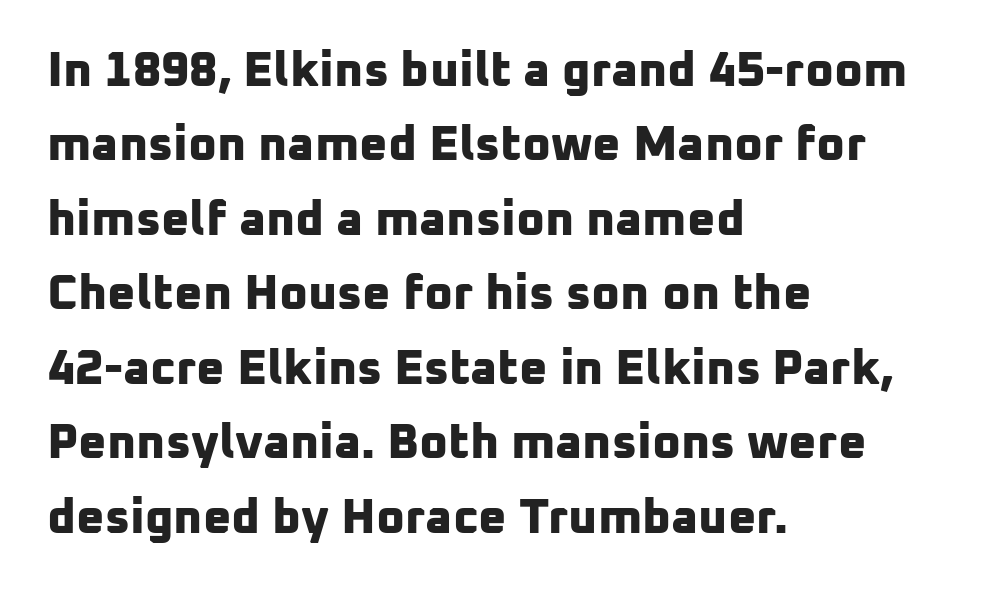
The image shows 49 px bold sans-serif type; set left-aligned, normal line spacing (1.52x), normal letter spacing, not underlined; low stroke contrast and a medium x-height.
